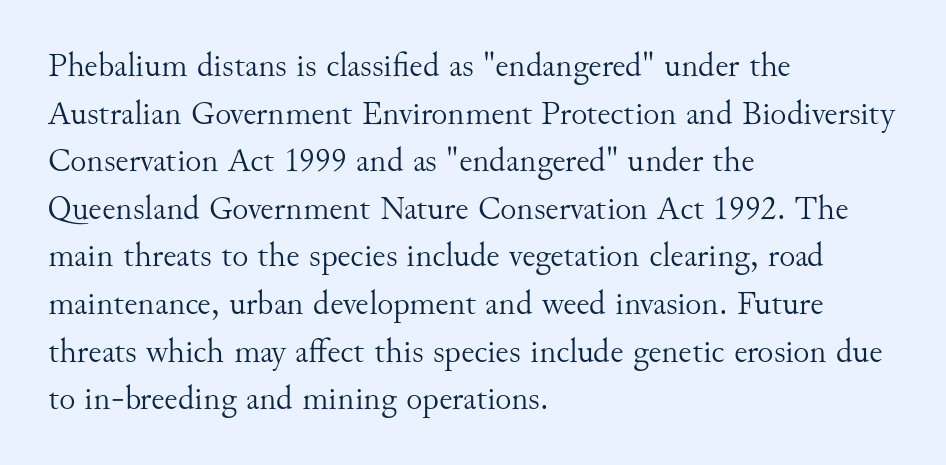
{"serif": "yes", "italic": "no", "bold": "no", "weight": "light", "width": "normal", "stroke_contrast": "medium", "x_height": "small", "monospaced": "no", "underline": "no", "align": "left", "line_spacing": "normal", "line_spacing_ratio": 1.4, "letter_spacing": "normal", "letter_spacing_em": 0.0, "glyph_px": 34}
